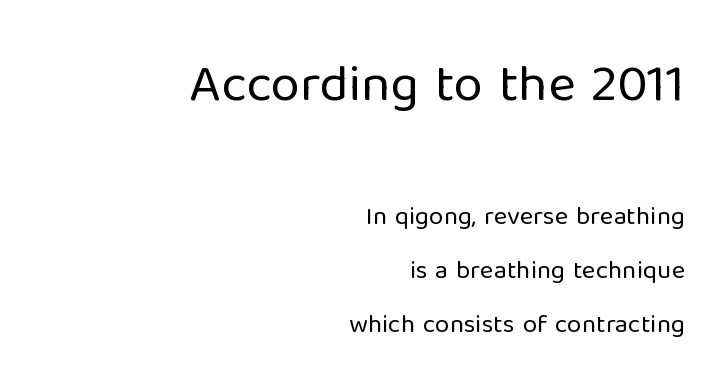
The image shows 53 px regular-weight sans-serif type, upright; set right-aligned, loose line spacing (2.08x), normal letter spacing, not underlined; the first (top) block is 2.04x larger; low stroke contrast and a medium x-height.
